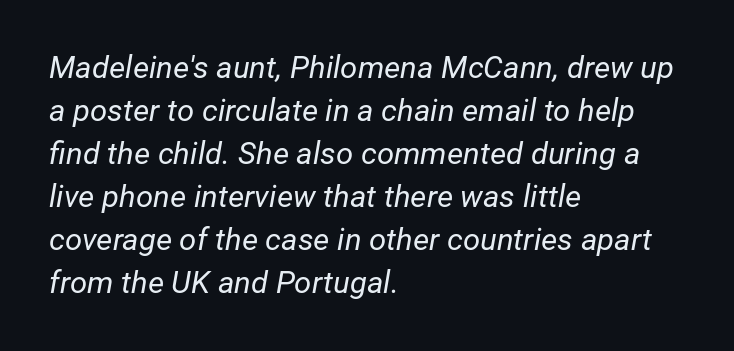
{"italic": "yes", "lean": "right", "slant_degrees": 12, "bold": "no", "weight": "regular", "width": "normal", "stroke_contrast": "low", "x_height": "medium", "monospaced": "no", "underline": "no", "align": "left", "line_spacing": "normal", "line_spacing_ratio": 1.39, "letter_spacing": "normal", "letter_spacing_em": 0.0, "glyph_px": 31}
